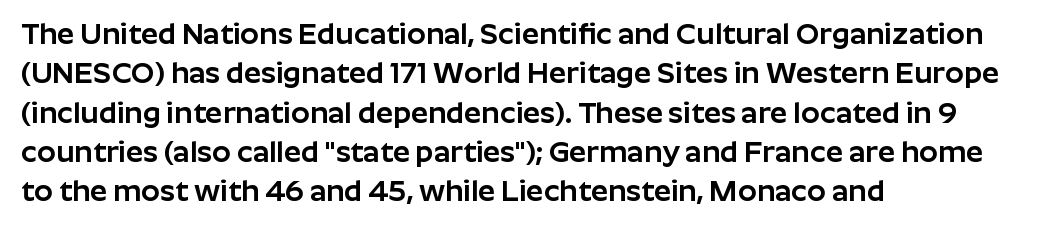
The image shows 30 px sans-serif type, upright; set left-aligned, normal line spacing (1.31x), normal letter spacing, not underlined; low stroke contrast and a medium x-height.
